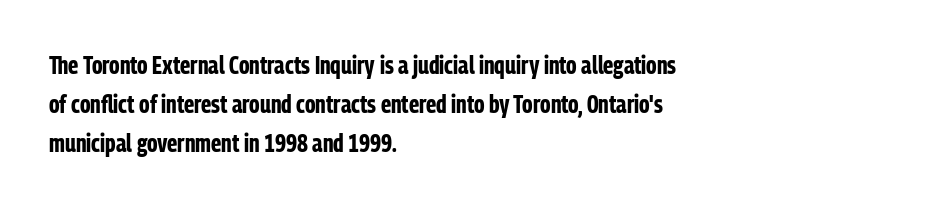
There is no visible air inserted between adjacent glyphs. This sample is left-justified, so line endings fall wherever the words run out. Normally led — the rows are evenly, conventionally spaced. The lettering holds an erect, upright posture throughout.
